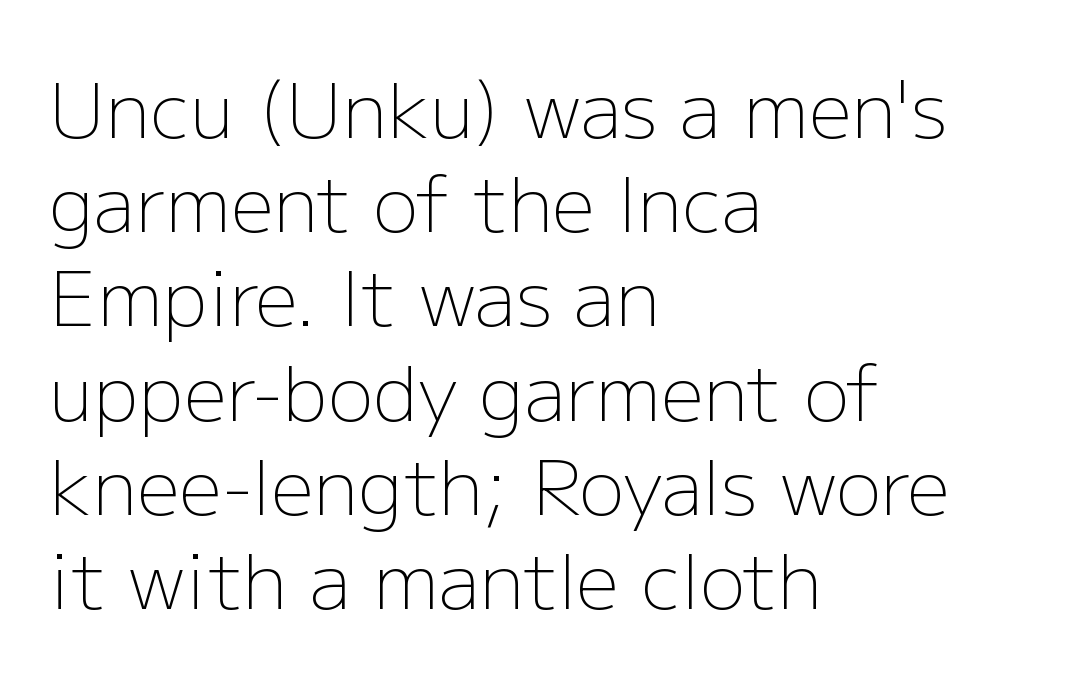
The image shows 76 px light sans-serif type, upright; set left-aligned, line spacing 1.24x, normal letter spacing, not underlined; low stroke contrast and a medium x-height.
